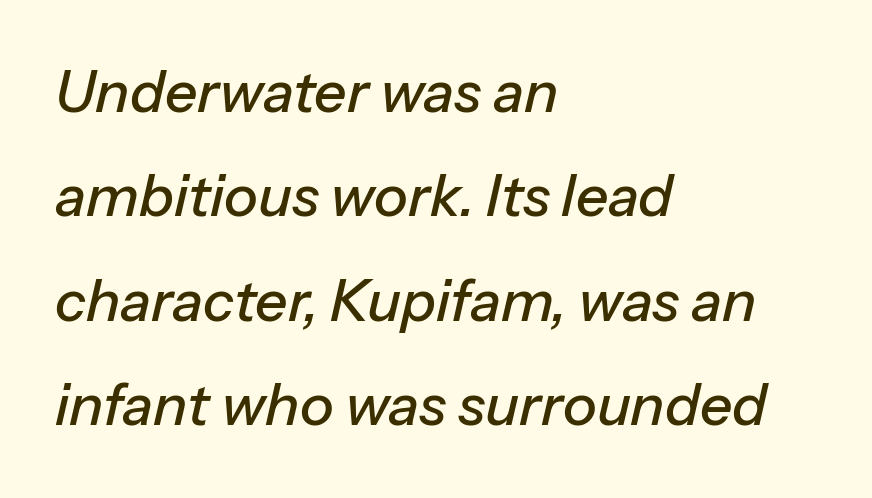
The image shows 57 px text type, italic (leaning right); set left-aligned, line spacing 1.83x, normal letter spacing, not underlined; low stroke contrast and a medium x-height.
